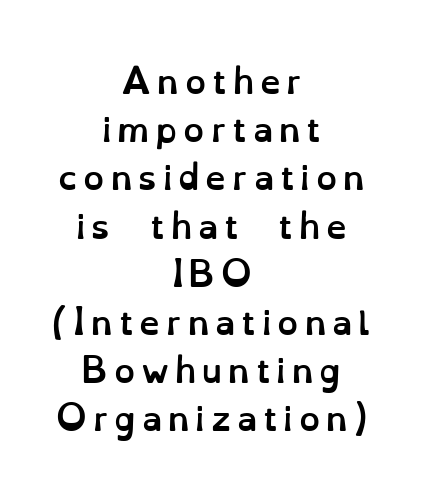
Q: Is the text bold? A: Yes.
Q: Is the text italic (slanted)? A: No, it is upright.
Q: Is the text underlined? A: No.
Q: How is the paragraph aligned? A: Centered.
Q: Is the spacing between lines tight, normal or loose? A: Normal.
Q: Width (condensed, normal, or wide)? A: Normal.
Q: Stroke contrast? A: Low.
Q: x-height? A: Small.
Q: Monospaced? A: No.
